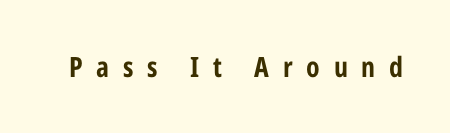
{"serif": "no", "italic": "no", "bold": "yes", "weight": "bold", "width": "condensed", "stroke_contrast": "low", "x_height": "medium", "monospaced": "no", "underline": "no", "letter_spacing": "wide", "letter_spacing_em": 0.49, "glyph_px": 28}
